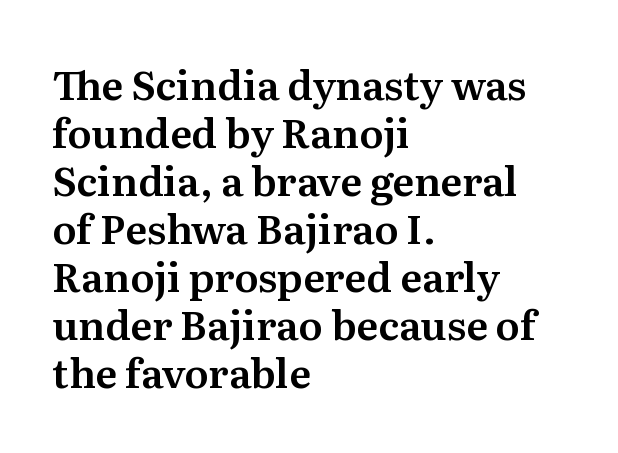
Q: Is the text italic (slanted)? A: No, it is upright.
Q: Is the typeface a serif or a sans-serif typeface? A: Serif.
Q: Is the text underlined? A: No.
Q: How is the paragraph aligned? A: Left-aligned.
Q: Is the spacing between letters normal or unusually wide? A: Normal.
Q: Width (condensed, normal, or wide)? A: Normal.
Q: Stroke contrast? A: Medium.
Q: x-height? A: Medium.
Q: Monospaced? A: No.
